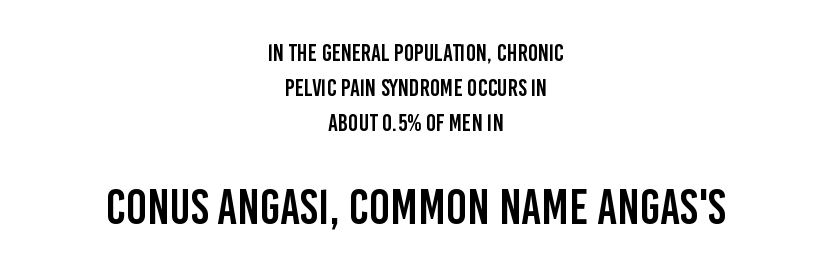
The image shows 49 px condensed sans-serif type, upright; set centered, normal line spacing (1.45x), normal letter spacing, not underlined; the second (bottom) block is 2.04x larger; low stroke contrast and a large x-height.
